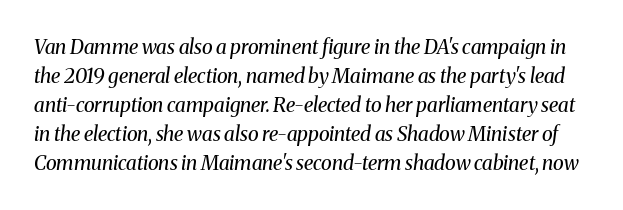
Q: Is the text bold? A: No.
Q: Is the text italic (slanted)? A: Yes, it leans right by about 8 degrees.
Q: Is the text underlined? A: No.
Q: Is the spacing between letters normal or unusually wide? A: Normal.
Q: Is the spacing between lines tight, normal or loose? A: Normal.
